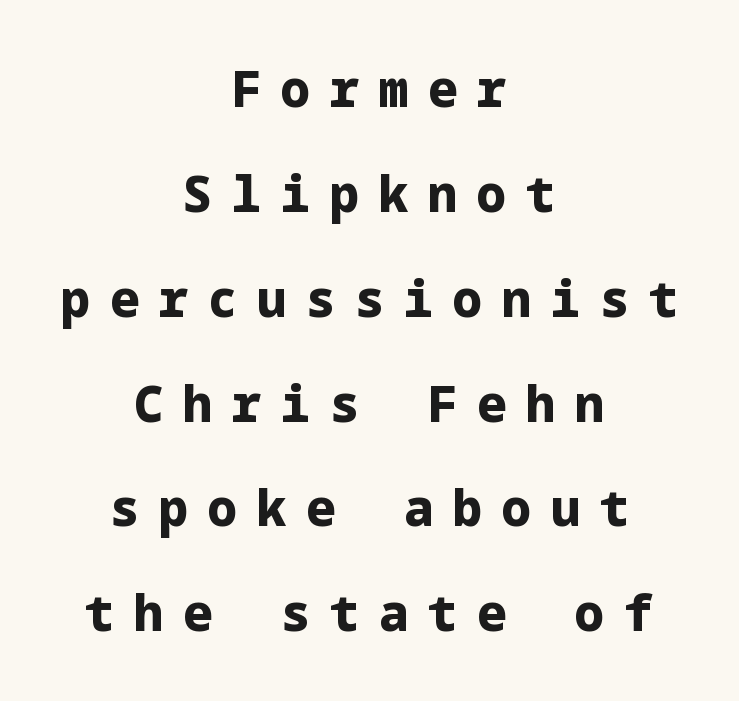
The image shows 49 px heavy sans-serif type, upright; set centered, loose line spacing (2.14x), unusually wide letter spacing (+0.4 em), not underlined; low stroke contrast and a medium x-height.
